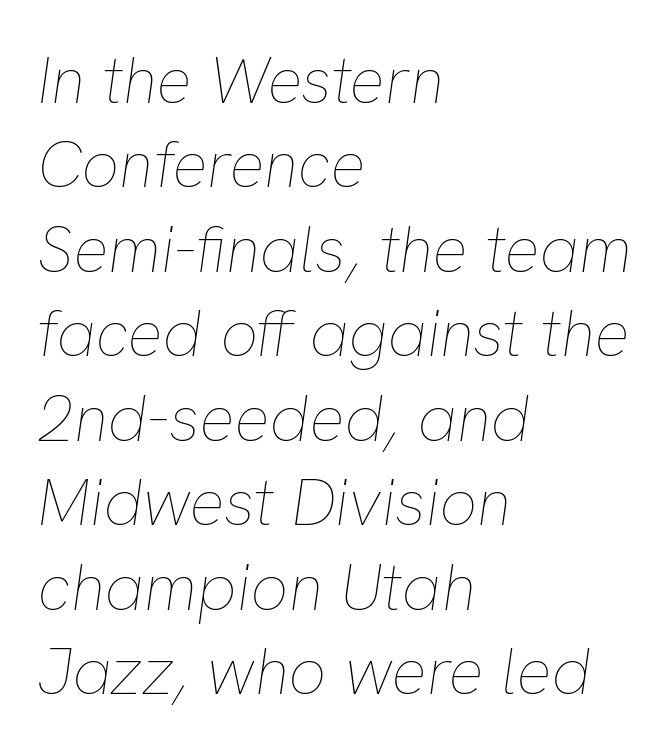
No extra tracking has been applied to these lines. Baseline-to-baseline distance is the conventional proportion of letter height. Tall strokes in this sample are angled rather than plumb. Line beginnings align vertically; line endings do not.
